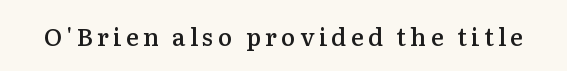
Q: Is the text bold? A: Semi-bold.
Q: Is the text italic (slanted)? A: No, it is upright.
Q: Is the text underlined? A: No.
